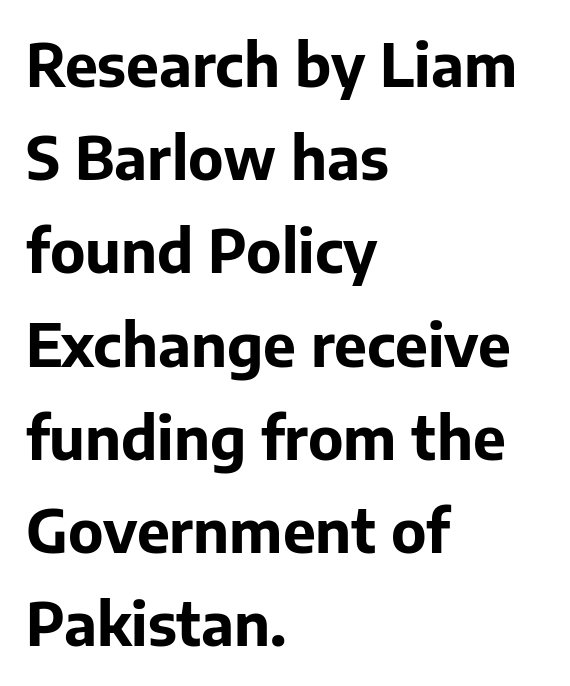
Q: Is the text bold? A: Yes.
Q: Is the text italic (slanted)? A: No, it is upright.
Q: Is the typeface a serif or a sans-serif typeface? A: Sans-serif.
Q: Is the text underlined? A: No.
Q: How is the paragraph aligned? A: Left-aligned.
Q: Is the spacing between letters normal or unusually wide? A: Normal.
Q: Is the spacing between lines tight, normal or loose? A: Normal.
Q: Width (condensed, normal, or wide)? A: Normal.
Q: Stroke contrast? A: Low.
Q: x-height? A: Medium.
Q: Monospaced? A: No.
